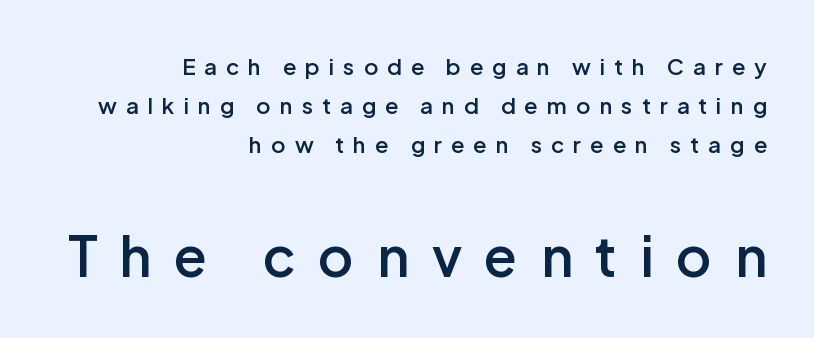
Q: Is the text bold? A: Semi-bold.
Q: Is the text italic (slanted)? A: No, it is upright.
Q: Is the typeface a serif or a sans-serif typeface? A: Sans-serif.
Q: Is the text underlined? A: No.
Q: How is the paragraph aligned? A: Right-aligned.
Q: Is the spacing between letters normal or unusually wide? A: Unusually wide.
Q: Which block of text is set in a larger size, the first (top) or the second (bottom)? A: The second (bottom) one.
Q: Width (condensed, normal, or wide)? A: Normal.
Q: Stroke contrast? A: Low.
Q: x-height? A: Medium.
Q: Monospaced? A: No.
